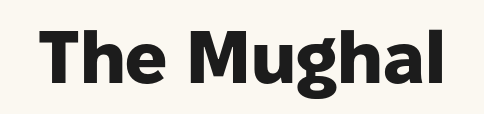
Has an underline been added? It has not. Heft: maximum for text — a bold. Here the designer chose a conventional face with non-uniform glyph widths. Style check: upright.
